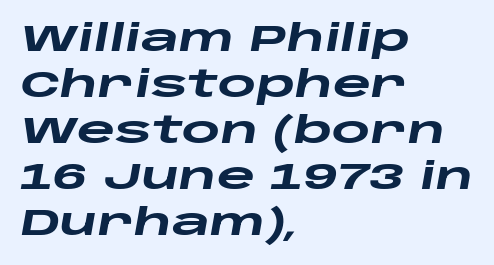
The image shows 37 px heavy, wide type, italic (leaning right); set left-aligned, line spacing 1.24x, normal letter spacing, not underlined; low stroke contrast and a large x-height.
